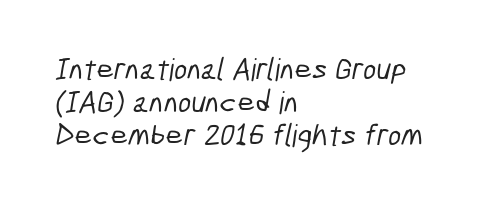
The image shows 31 px condensed sans-serif type; set left-aligned, tight line spacing (1.06x), normal letter spacing, not underlined; low stroke contrast and a medium x-height.
